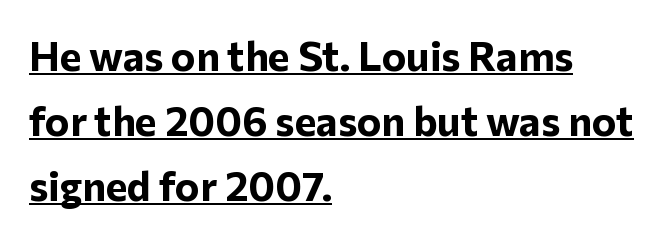
The letters carry no serifs — their stems end cleanly without finishing strokes. Posture: straight, roman, zero tilt. Caption: lettering with a line underneath. Strong, thick strokes mark this as bold type.
